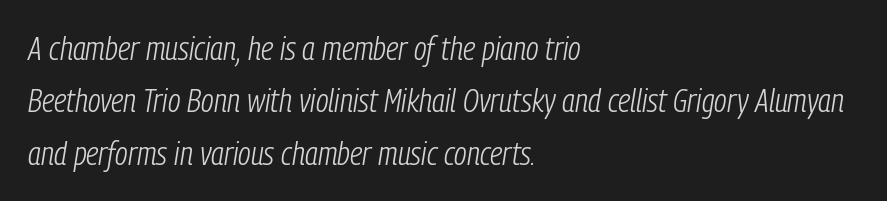
{"italic": "yes", "lean": "right", "slant_degrees": 9, "bold": "no", "weight": "light", "width": "condensed", "stroke_contrast": "low", "x_height": "medium", "monospaced": "no", "underline": "no", "align": "left", "line_spacing": "normal", "line_spacing_ratio": 1.59, "letter_spacing": "normal", "letter_spacing_em": 0.0, "glyph_px": 33}
